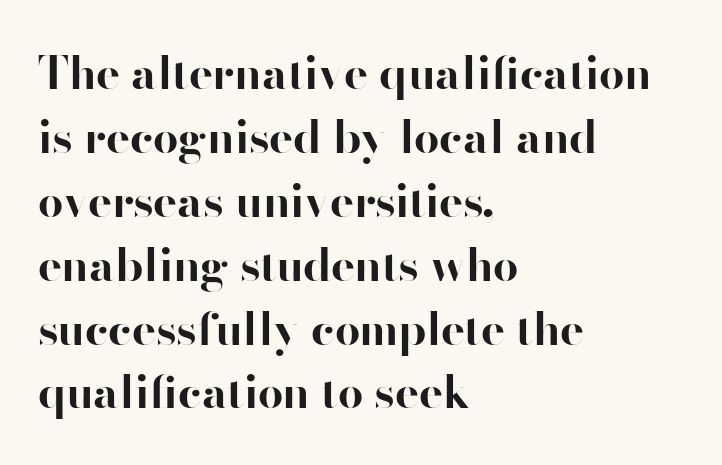
The image shows 45 px bold sans-serif type, upright; set left-aligned, normal line spacing (1.42x), normal letter spacing, not underlined; high stroke contrast and a small x-height.
